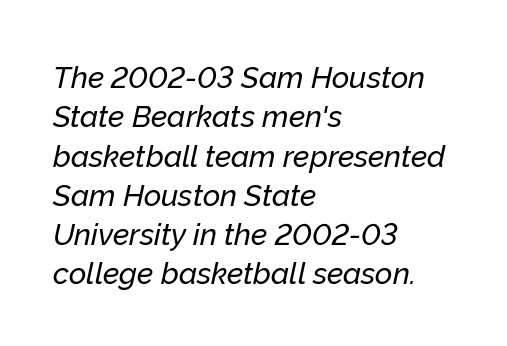
The image shows 30 px text type, italic (leaning right); set left-aligned, normal line spacing (1.31x), normal letter spacing, not underlined; low stroke contrast and a medium x-height.
